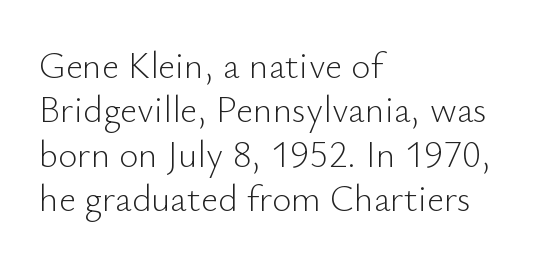
{"serif": "no", "italic": "no", "bold": "no", "weight": "light", "width": "normal", "stroke_contrast": "low", "x_height": "small", "monospaced": "no", "underline": "no", "align": "left", "line_spacing_ratio": 1.2, "letter_spacing": "normal", "letter_spacing_em": 0.0, "glyph_px": 37}
